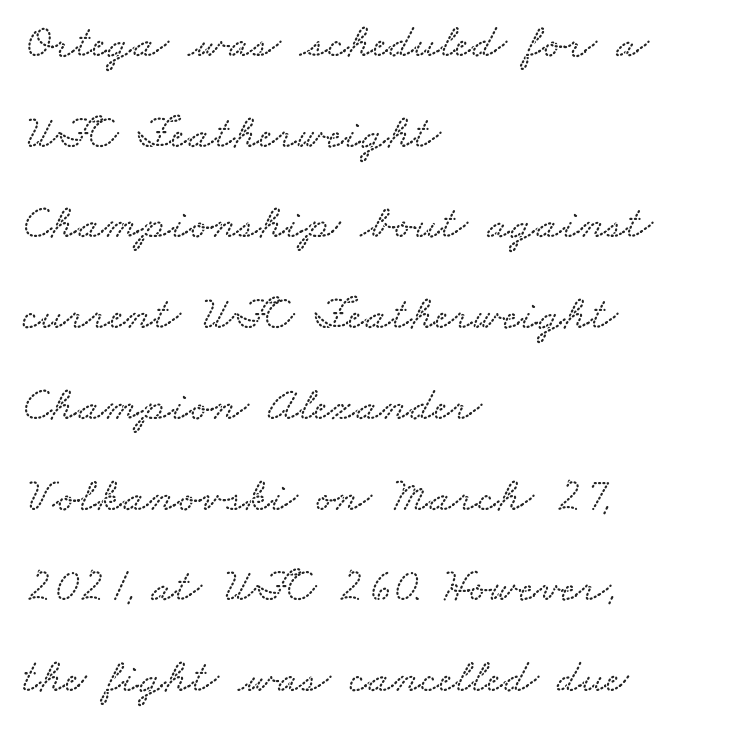
The specimen omits any rule beneath the text block's lines. Default kerning and tracking; the words read as compact shapes. Horizontally, the lines are justified to the leading edge only. Character widths vary here, with narrow letters taking less room than wide ones.
